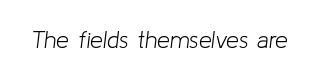
The image shows 23 px text type, italic (leaning right); set normal letter spacing, not underlined.
